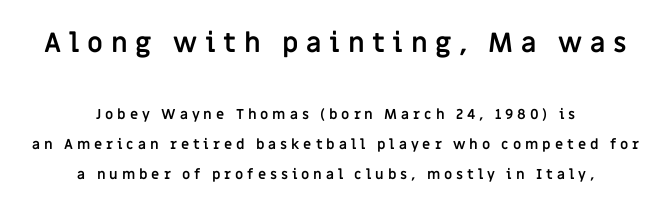
{"italic": "no", "bold": "yes", "underline": "no", "align": "center", "line_spacing": "loose", "line_spacing_ratio": 2.16, "letter_spacing": "wide", "letter_spacing_em": 0.28, "larger_block": "first", "size_ratio": 1.93, "glyph_px": 27}
